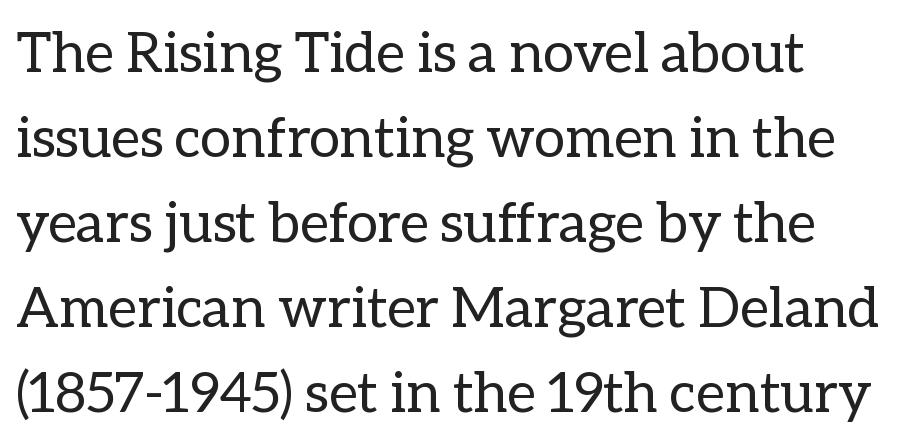
{"italic": "no", "bold": "no", "weight": "regular", "width": "normal", "stroke_contrast": "low", "x_height": "medium", "monospaced": "no", "underline": "no", "line_spacing": "normal", "line_spacing_ratio": 1.52, "letter_spacing": "normal", "letter_spacing_em": 0.0, "glyph_px": 56}
